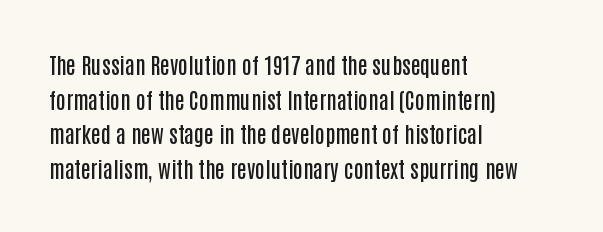
Q: Is the text bold? A: Semi-bold.
Q: Is the text italic (slanted)? A: No, it is upright.
Q: Is the text underlined? A: No.
Q: How is the paragraph aligned? A: Left-aligned.
Q: Is the spacing between letters normal or unusually wide? A: Normal.
Q: Is the spacing between lines tight, normal or loose? A: Normal.
